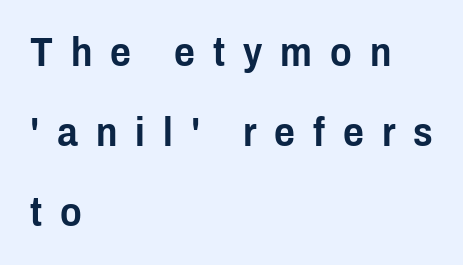
Q: Is the text italic (slanted)? A: No, it is upright.
Q: Is the typeface a serif or a sans-serif typeface? A: Sans-serif.
Q: Is the text underlined? A: No.
Q: How is the paragraph aligned? A: Left-aligned.
Q: Is the spacing between letters normal or unusually wide? A: Unusually wide.
Q: Is the spacing between lines tight, normal or loose? A: Loose.
Q: Width (condensed, normal, or wide)? A: Condensed.
Q: Stroke contrast? A: Low.
Q: x-height? A: Medium.
Q: Monospaced? A: No.
